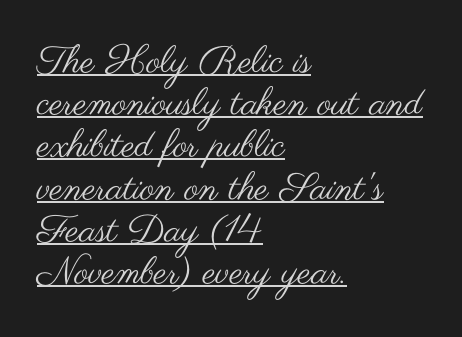
{"serif": "no", "bold": "no", "weight": "regular", "width": "wide", "stroke_contrast": "medium", "x_height": "small", "monospaced": "no", "underline": "yes", "align": "left", "line_spacing": "tight", "line_spacing_ratio": 1.11, "letter_spacing": "normal", "letter_spacing_em": 0.0, "glyph_px": 38}
